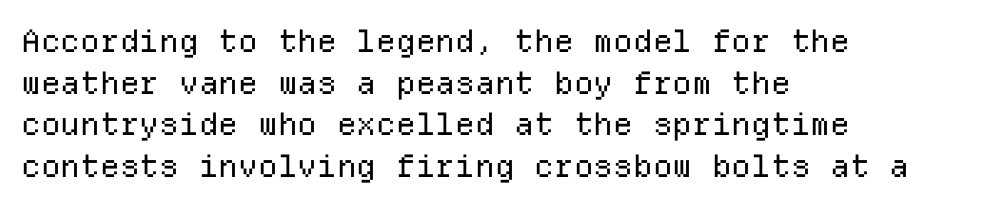
This sample is left-justified, so line endings fall wherever the words run out. Letters have the restrained weight of plain body copy at most. Characters follow at the spacing the type designer built in. In terms of letterform style, serifs are entirely absent. The lines sit at an ordinary, default distance from one another.
